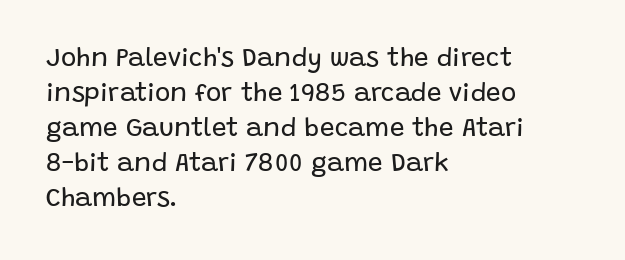
Q: Is the text bold? A: No.
Q: Is the text italic (slanted)? A: No, it is upright.
Q: Is the text underlined? A: No.
Q: How is the paragraph aligned? A: Left-aligned.
Q: Is the spacing between letters normal or unusually wide? A: Normal.
Q: Is the spacing between lines tight, normal or loose? A: Normal.
